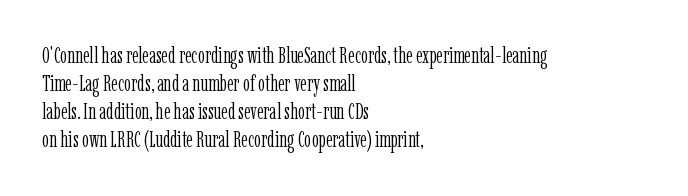
The image shows 22 px text type, upright; set left-aligned, normal line spacing (1.28x), normal letter spacing, not underlined.
